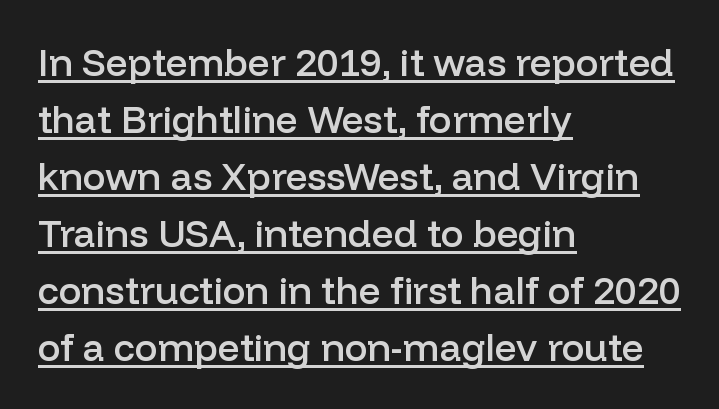
The passage shown is underscored from start to finish. The letters stand upright; this is a roman face. Notice how the passage keeps a crisp vertical edge on the left only. Rows of type keep a routine distance in the vertical direction.
